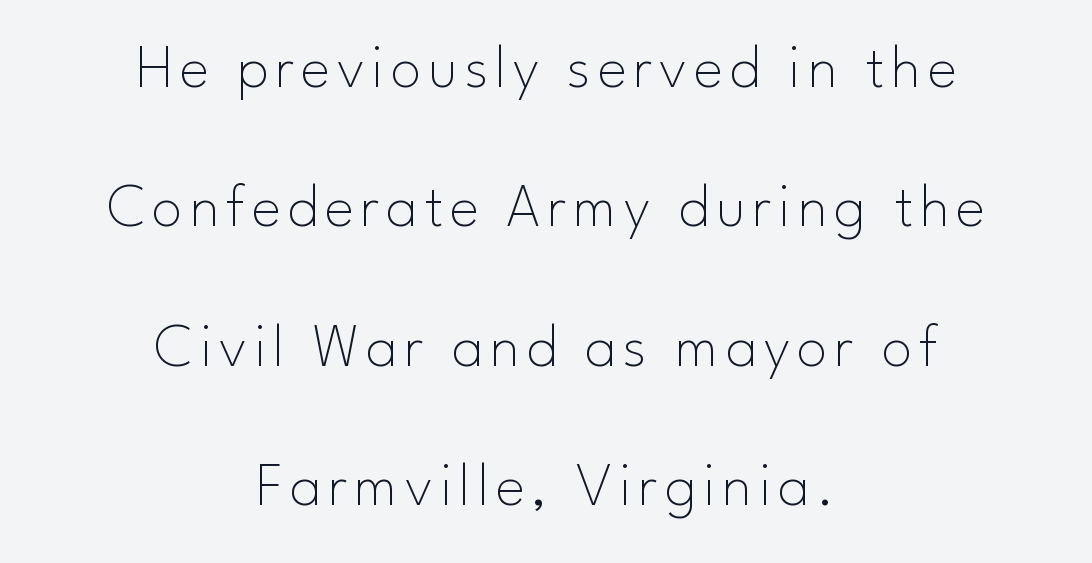
{"serif": "no", "italic": "no", "bold": "no", "weight": "thin", "width": "normal", "stroke_contrast": "low", "x_height": "small", "monospaced": "no", "underline": "no", "align": "center", "line_spacing": "loose", "line_spacing_ratio": 2.25, "glyph_px": 62}
